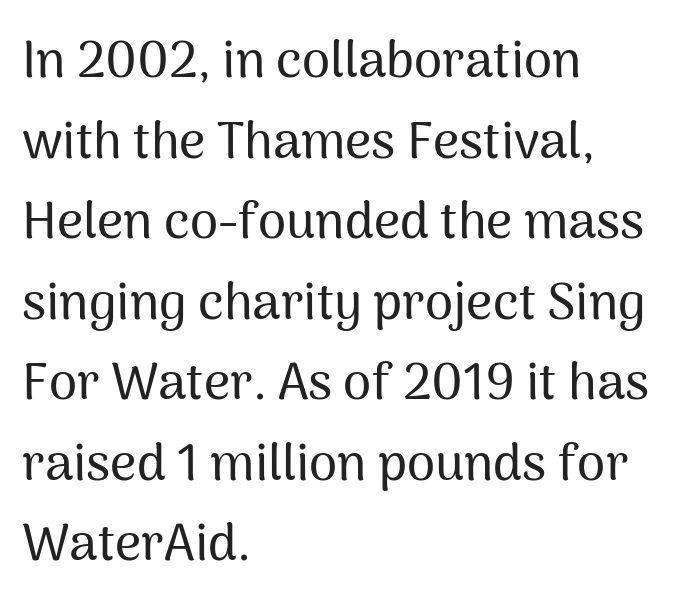
Q: Is the text italic (slanted)? A: No, it is upright.
Q: Is the typeface a serif or a sans-serif typeface? A: Sans-serif.
Q: Is the text underlined? A: No.
Q: How is the paragraph aligned? A: Left-aligned.
Q: Is the spacing between letters normal or unusually wide? A: Normal.
Q: Is the spacing between lines tight, normal or loose? A: Normal.
Q: Width (condensed, normal, or wide)? A: Normal.
Q: Stroke contrast? A: Medium.
Q: x-height? A: Medium.
Q: Monospaced? A: No.
